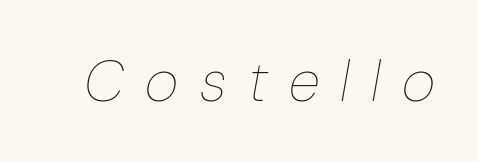
Spacing between characters has been opened up far beyond the box default. This reads as an unemphasized weight, regular at the heaviest. Characters are canted at an angle relative to the baseline's perpendicular. The passage shown is not underscored anywhere. Each letter keeps its own natural width here, so spacing adapts to shape.
